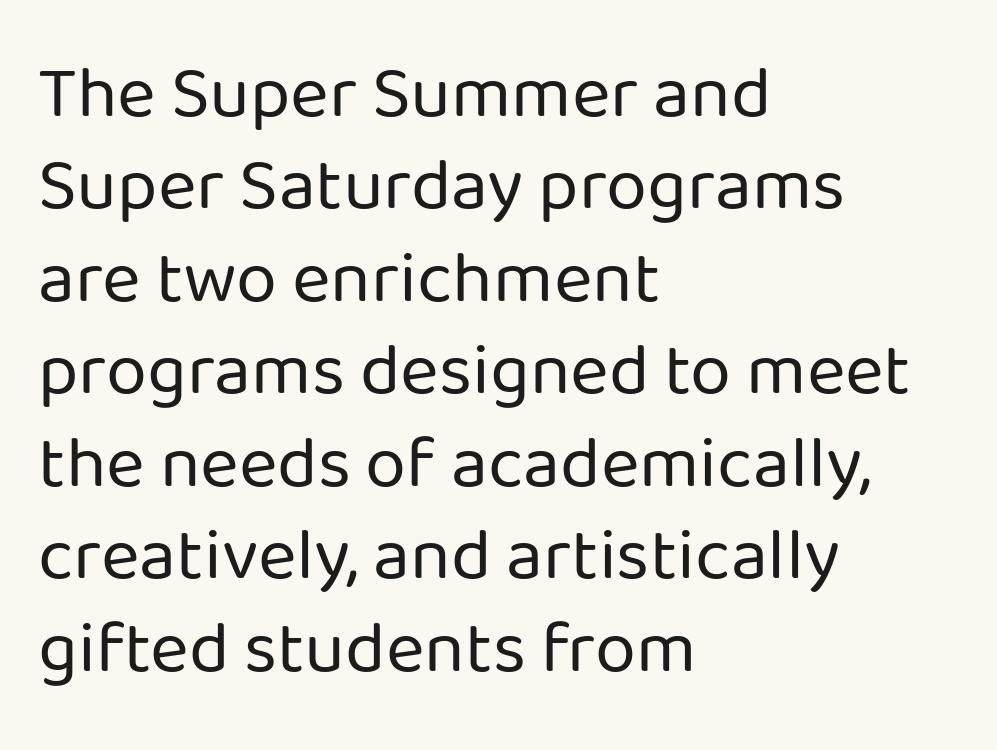
The image shows 74 px regular-weight sans-serif type, upright; set left-aligned, normal line spacing (1.25x), normal letter spacing, not underlined; low stroke contrast and a medium x-height.
